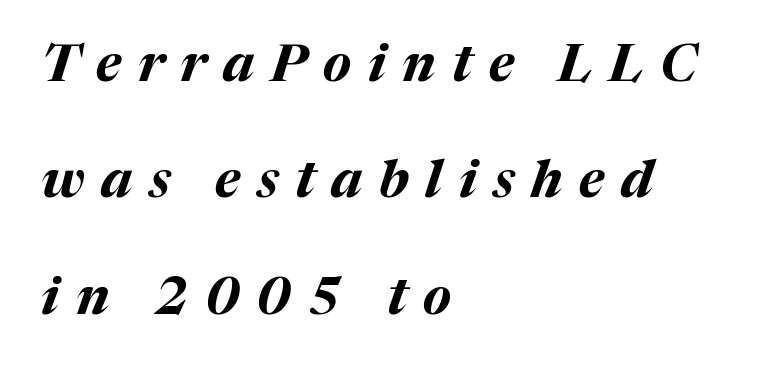
Q: Is the text bold? A: Yes.
Q: Is the text italic (slanted)? A: Yes, it leans right by about 17 degrees.
Q: Is the text underlined? A: No.
Q: How is the paragraph aligned? A: Left-aligned.
Q: Is the spacing between letters normal or unusually wide? A: Unusually wide.
Q: Is the spacing between lines tight, normal or loose? A: Loose.
Q: Width (condensed, normal, or wide)? A: Normal.
Q: Stroke contrast? A: Medium.
Q: x-height? A: Medium.
Q: Monospaced? A: No.
